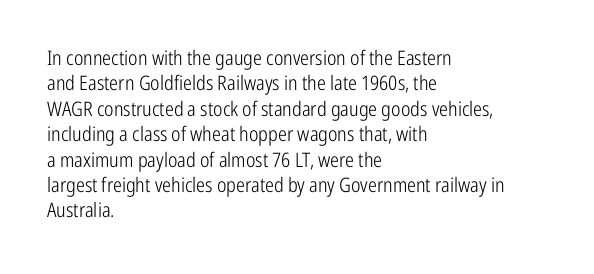
{"italic": "no", "bold": "no", "underline": "no", "align": "left", "line_spacing": "normal", "line_spacing_ratio": 1.27, "letter_spacing": "normal", "letter_spacing_em": 0.0, "glyph_px": 20}
